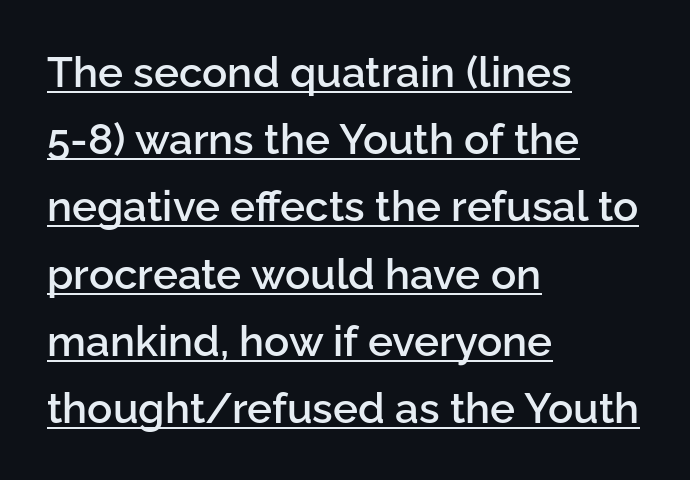
Q: Is the text bold? A: Semi-bold.
Q: Is the text italic (slanted)? A: No, it is upright.
Q: Is the typeface a serif or a sans-serif typeface? A: Sans-serif.
Q: Is the text underlined? A: Yes.
Q: How is the paragraph aligned? A: Left-aligned.
Q: Is the spacing between letters normal or unusually wide? A: Normal.
Q: Is the spacing between lines tight, normal or loose? A: Normal.
Q: Width (condensed, normal, or wide)? A: Normal.
Q: Stroke contrast? A: Low.
Q: x-height? A: Medium.
Q: Monospaced? A: No.
